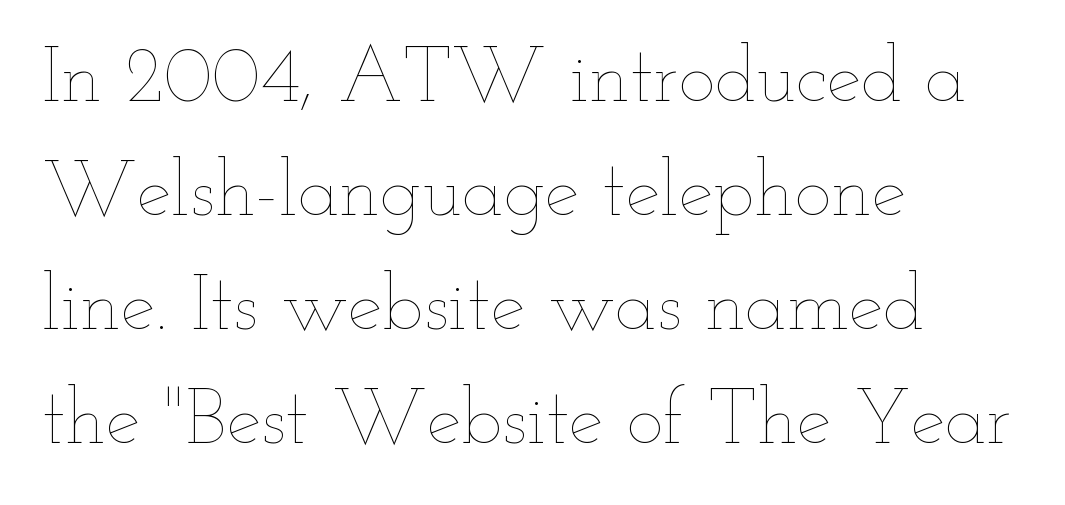
The image shows 78 px thin, wide type, upright; set left-aligned, normal line spacing (1.46x), normal letter spacing, not underlined; low stroke contrast and a small x-height.
